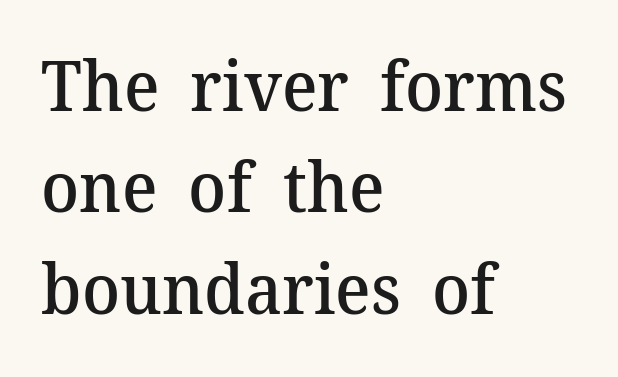
{"serif": "yes", "italic": "no", "bold": "semi", "weight": "semibold", "width": "normal", "stroke_contrast": "medium", "x_height": "medium", "monospaced": "no", "underline": "no", "align": "left", "line_spacing": "normal", "line_spacing_ratio": 1.45, "letter_spacing": "normal", "letter_spacing_em": 0.0, "glyph_px": 70}
